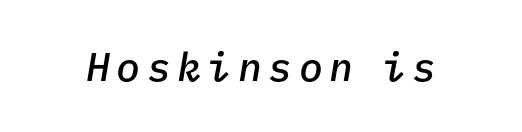
Q: Is the text bold? A: Semi-bold.
Q: Is the text italic (slanted)? A: Yes, it leans right by about 9 degrees.
Q: Is the text underlined? A: No.
Q: Width (condensed, normal, or wide)? A: Normal.
Q: Stroke contrast? A: Low.
Q: x-height? A: Medium.
Q: Monospaced? A: Yes.
